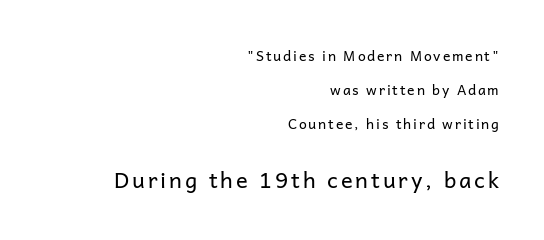
The image shows 22 px text type, upright; set right-aligned, loose line spacing (2.42x), not underlined; the second (bottom) block is 1.57x larger.
